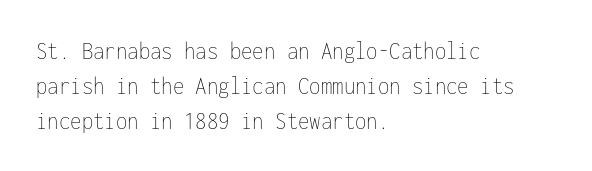
{"italic": "no", "bold": "no", "underline": "no", "align": "left", "line_spacing": "normal", "line_spacing_ratio": 1.35, "letter_spacing": "normal", "letter_spacing_em": 0.0, "glyph_px": 26}
